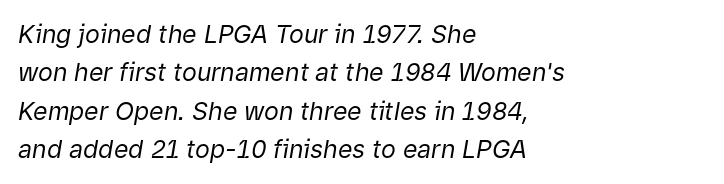
{"italic": "yes", "lean": "right", "slant_degrees": 9, "bold": "no", "underline": "no", "align": "left", "line_spacing": "normal", "line_spacing_ratio": 1.54, "letter_spacing": "normal", "letter_spacing_em": 0.0, "glyph_px": 25}
